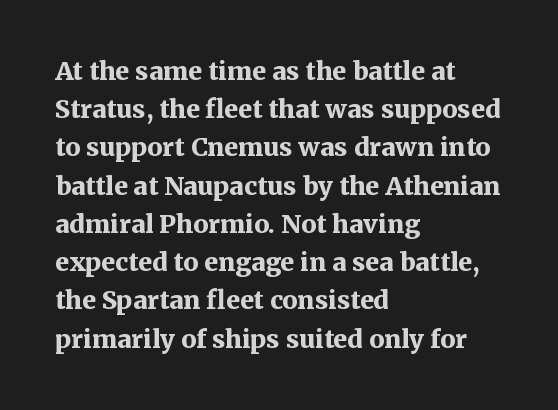
Q: Is the text bold? A: Yes.
Q: Is the text italic (slanted)? A: No, it is upright.
Q: Is the text underlined? A: No.
Q: How is the paragraph aligned? A: Left-aligned.
Q: Is the spacing between letters normal or unusually wide? A: Normal.
Q: Is the spacing between lines tight, normal or loose? A: Normal.
